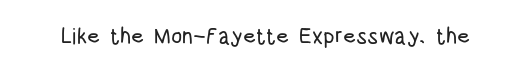
Q: Is the text italic (slanted)? A: No, it is upright.
Q: Is the text underlined? A: No.
Q: Is the spacing between letters normal or unusually wide? A: Normal.
